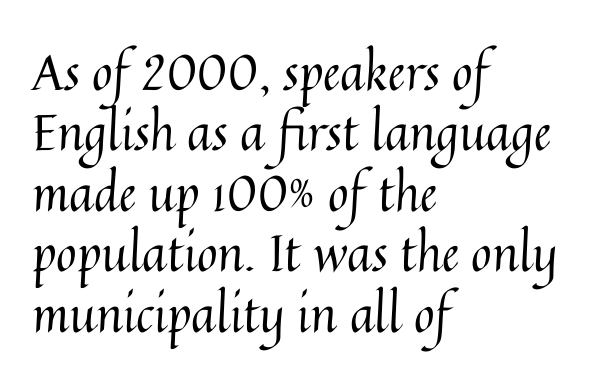
The image shows 50 px regular-weight type; set left-aligned, line spacing 1.21x, normal letter spacing, not underlined; medium stroke contrast and a medium x-height.
